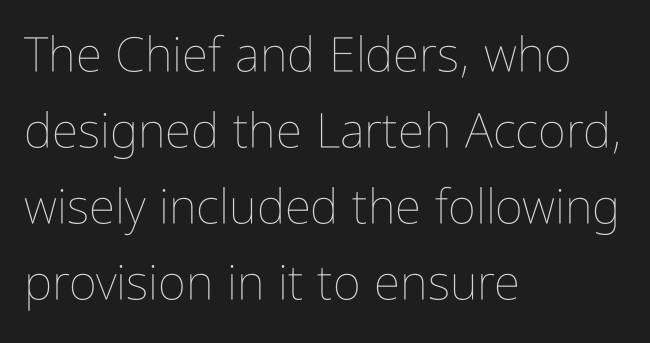
Q: Is the text bold? A: No.
Q: Is the text italic (slanted)? A: No, it is upright.
Q: Is the text underlined? A: No.
Q: How is the paragraph aligned? A: Left-aligned.
Q: Is the spacing between letters normal or unusually wide? A: Normal.
Q: Is the spacing between lines tight, normal or loose? A: Normal.
Q: Width (condensed, normal, or wide)? A: Condensed.
Q: Stroke contrast? A: Low.
Q: x-height? A: Medium.
Q: Monospaced? A: No.
